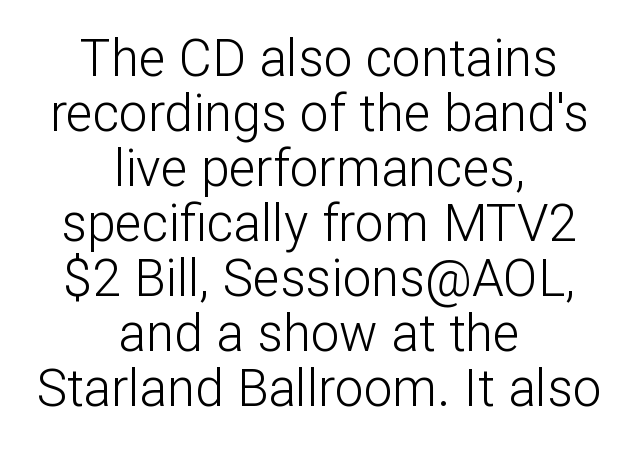
The image shows 51 px light sans-serif type, upright; set centered, tight line spacing (1.08x), normal letter spacing, not underlined; low stroke contrast and a medium x-height.
